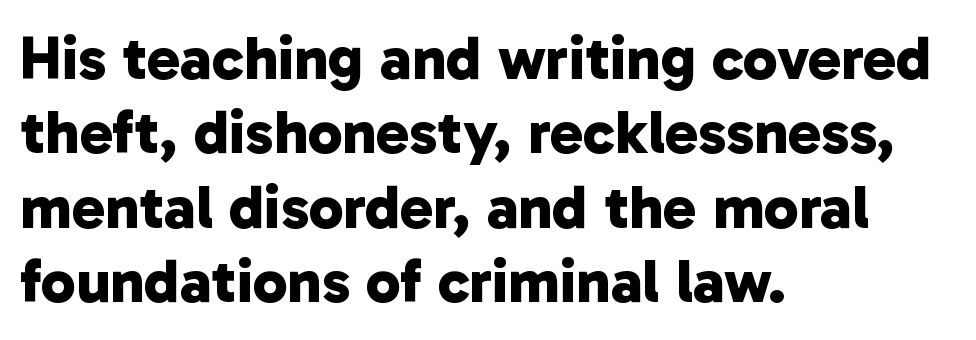
{"serif": "no", "bold": "yes", "weight": "bold", "width": "normal", "stroke_contrast": "low", "x_height": "medium", "monospaced": "no", "underline": "no", "align": "left", "line_spacing_ratio": 1.2, "letter_spacing": "normal", "letter_spacing_em": 0.0, "glyph_px": 62}
